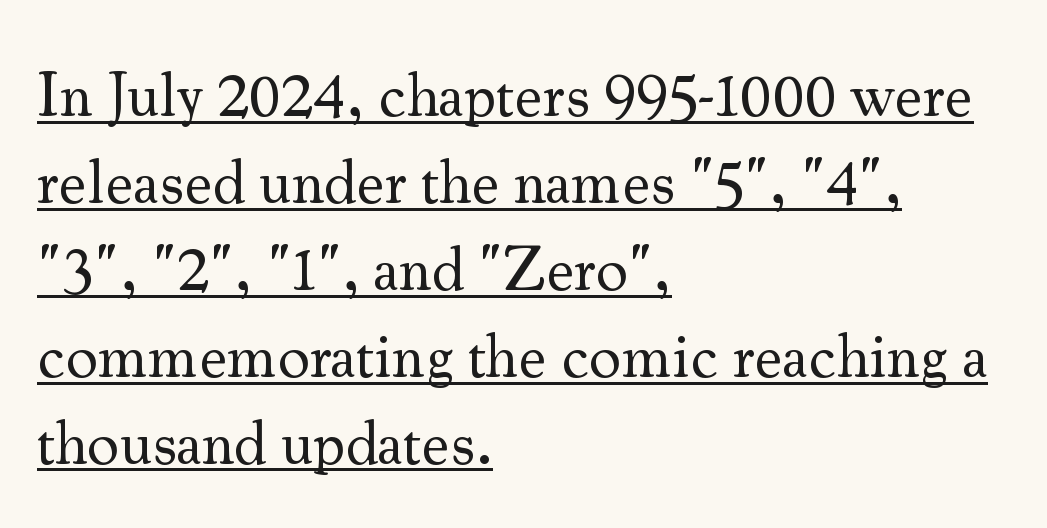
Typeset ragged right — the left edge is the straight one. Nobody touched the tracking dial on this one. It's the straight-up-and-down kind of type. The passage shown is not bold in any degree.
